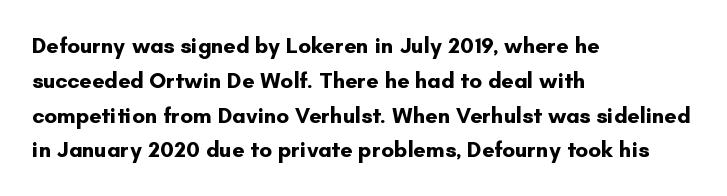
{"italic": "no", "bold": "yes", "underline": "no", "align": "left", "line_spacing": "normal", "line_spacing_ratio": 1.58, "letter_spacing": "normal", "letter_spacing_em": 0.0, "glyph_px": 22}
